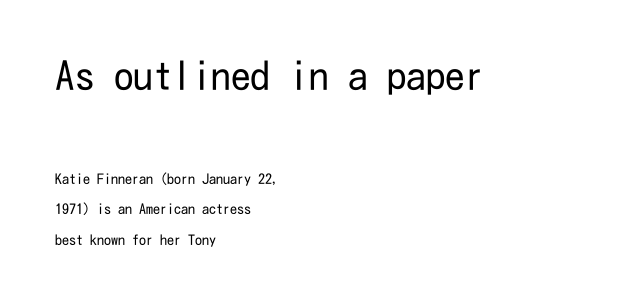
The image shows 39 px regular-weight, condensed sans-serif type, upright; set left-aligned, loose line spacing (2.17x), normal letter spacing, not underlined; the first (top) block is 2.79x larger; low stroke contrast and a medium x-height.
